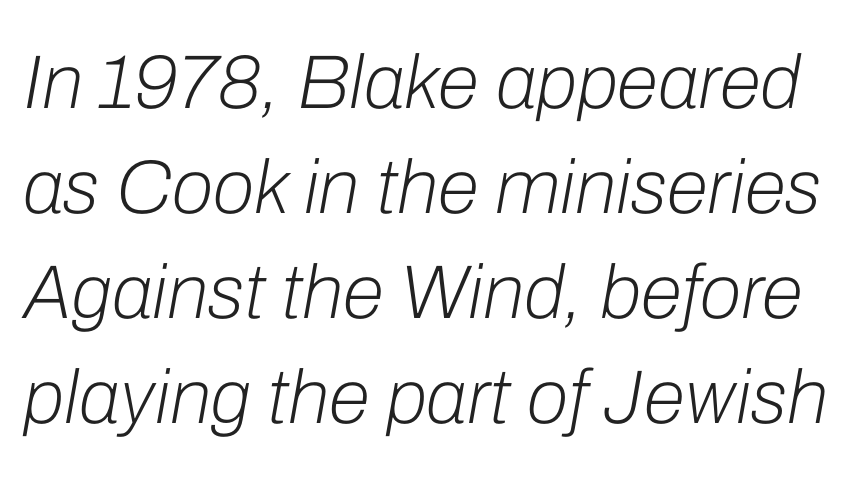
The image shows 76 px light type, italic (leaning right); set normal line spacing (1.38x), normal letter spacing, not underlined; low stroke contrast and a medium x-height.
